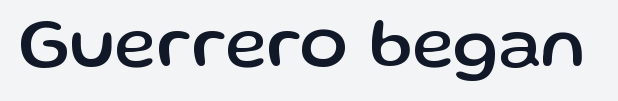
Notice how the stems are strictly vertical — no italics here. Proportional: the letters do not fall into vertical columns. The designer went with a sans here, leaving each stem footless. The tracking reads as untouched default to a designer's eye. Each row of text sits above clean, open space.
